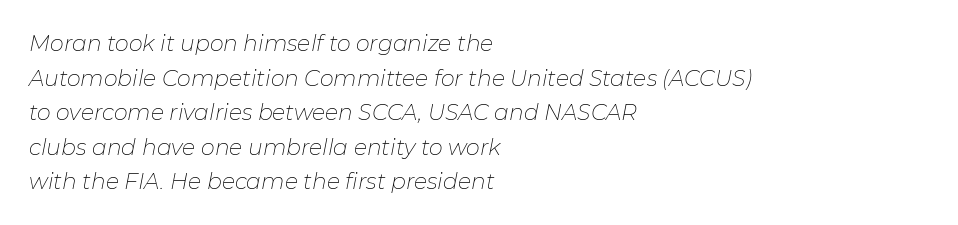
The image shows 22 px text type, italic (leaning right); set left-aligned, normal line spacing (1.57x), normal letter spacing, not underlined.
